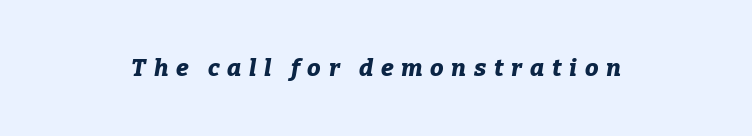
Q: Is the text bold? A: Yes.
Q: Is the text italic (slanted)? A: Yes, it leans right by about 9 degrees.
Q: Is the text underlined? A: No.
Q: Is the spacing between letters normal or unusually wide? A: Unusually wide.
